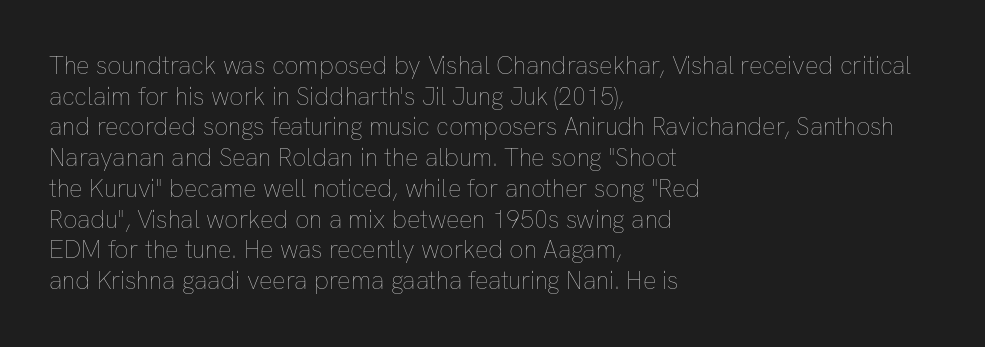
Q: Is the text bold? A: No.
Q: Is the text italic (slanted)? A: No, it is upright.
Q: Is the text underlined? A: No.
Q: How is the paragraph aligned? A: Left-aligned.
Q: Is the spacing between letters normal or unusually wide? A: Normal.
